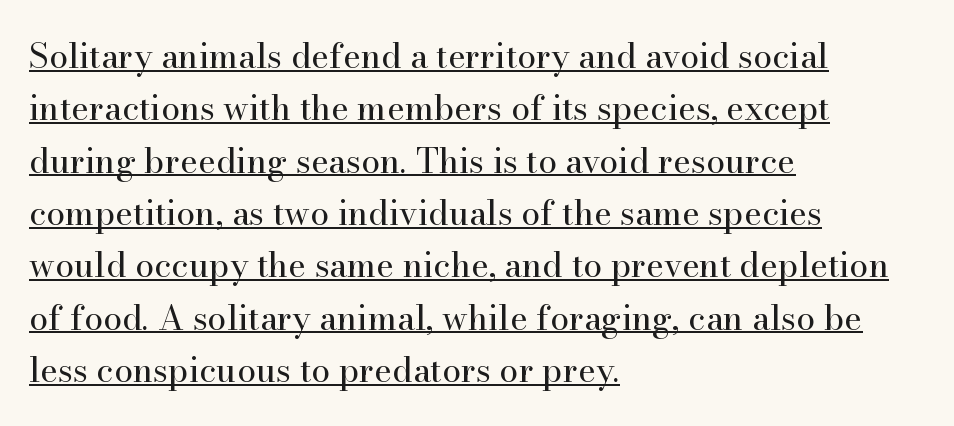
Yep, those are serifs on the letters. Short and long lines alike share a common starting point at left. Ascenders rise straight up at ninety degrees. Each letter keeps its own natural width here, so spacing adapts to shape. Think standard paragraph weight, or any step lighter than that.
